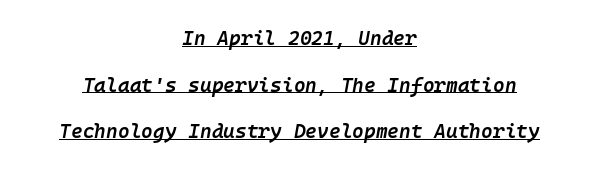
The image shows 20 px text type, italic (leaning right); set centered, loose line spacing (2.33x), normal letter spacing, underlined.
